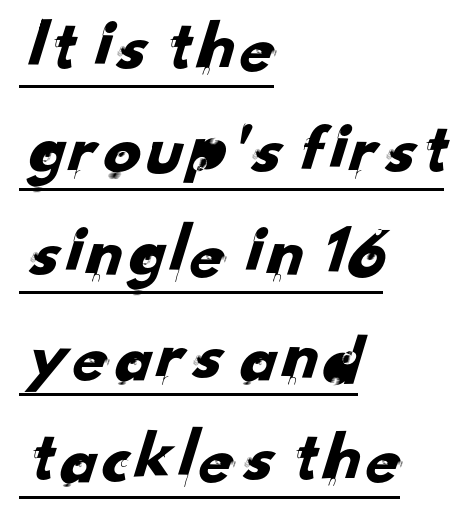
Q: Is the typeface a serif or a sans-serif typeface? A: Sans-serif.
Q: Is the text underlined? A: Yes.
Q: How is the paragraph aligned? A: Left-aligned.
Q: Is the spacing between letters normal or unusually wide? A: Normal.
Q: Is the spacing between lines tight, normal or loose? A: Normal.
Q: Width (condensed, normal, or wide)? A: Normal.
Q: Stroke contrast? A: Low.
Q: x-height? A: Small.
Q: Monospaced? A: No.
